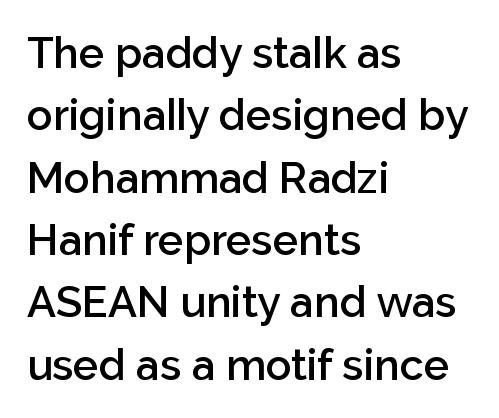
The image shows 43 px semibold sans-serif type, upright; set left-aligned, normal line spacing (1.45x), normal letter spacing, not underlined; low stroke contrast and a medium x-height.
